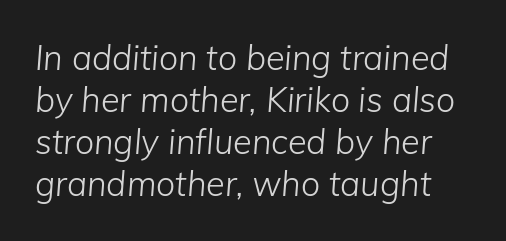
Q: Is the text bold? A: No.
Q: Is the text italic (slanted)? A: Yes, it leans right by about 5 degrees.
Q: Is the text underlined? A: No.
Q: Is the spacing between letters normal or unusually wide? A: Normal.
Q: Width (condensed, normal, or wide)? A: Normal.
Q: Stroke contrast? A: Low.
Q: x-height? A: Medium.
Q: Monospaced? A: No.
